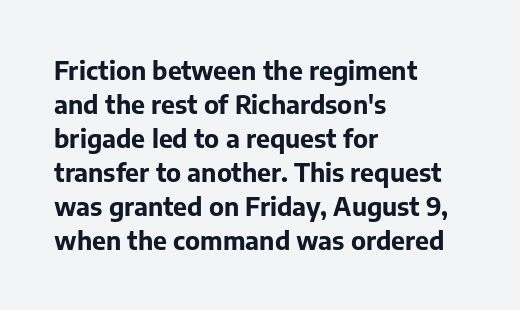
The image shows 25 px bold type, upright; set left-aligned, normal line spacing (1.36x), normal letter spacing, not underlined.
